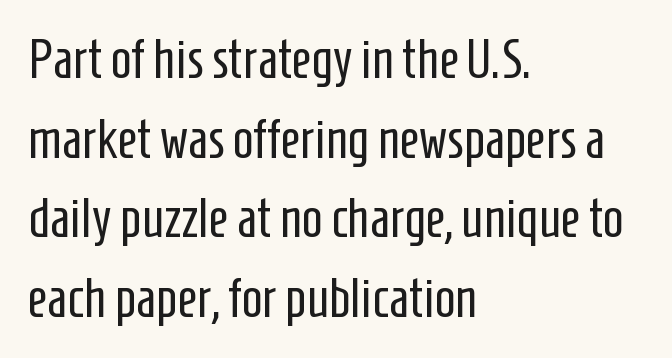
Horizontally, the lines are justified to the leading edge only. Short note: letters normally spaced. Think of a printed novel: that variable character pitch is what you see here. The space beneath each line is pristine and unruled.
